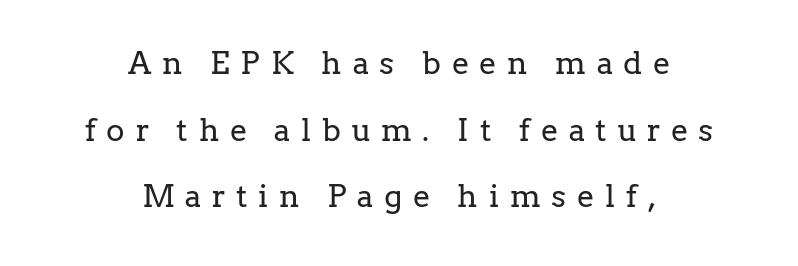
This block would shrink considerably if given ordinary leading; it's expanded now. The font's upright variant was chosen for this text. Each line is balanced around a shared central axis. Check the space under the baseline: it is left empty. The type is letterspaced generously, with wide tracking.
